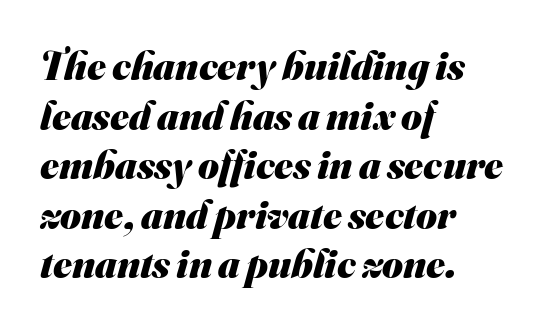
{"serif": "no", "bold": "yes", "weight": "heavy", "width": "normal", "stroke_contrast": "medium", "x_height": "small", "monospaced": "no", "underline": "no", "align": "left", "line_spacing_ratio": 1.24, "letter_spacing": "normal", "letter_spacing_em": 0.0, "glyph_px": 40}
